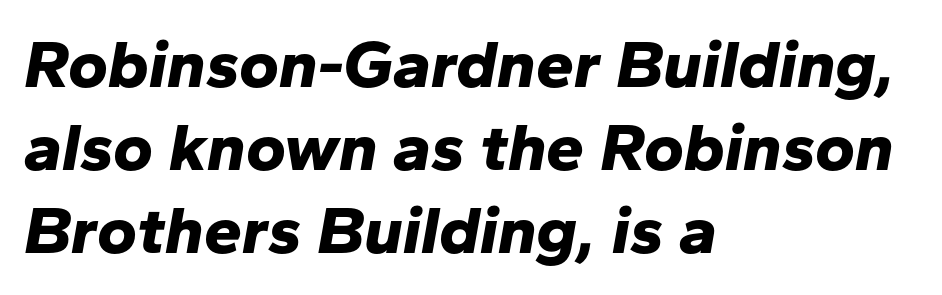
{"italic": "yes", "lean": "right", "slant_degrees": 10, "bold": "yes", "weight": "bold", "width": "normal", "stroke_contrast": "low", "x_height": "medium", "monospaced": "no", "underline": "no", "align": "left", "line_spacing_ratio": 1.22, "letter_spacing": "normal", "letter_spacing_em": 0.0, "glyph_px": 68}
